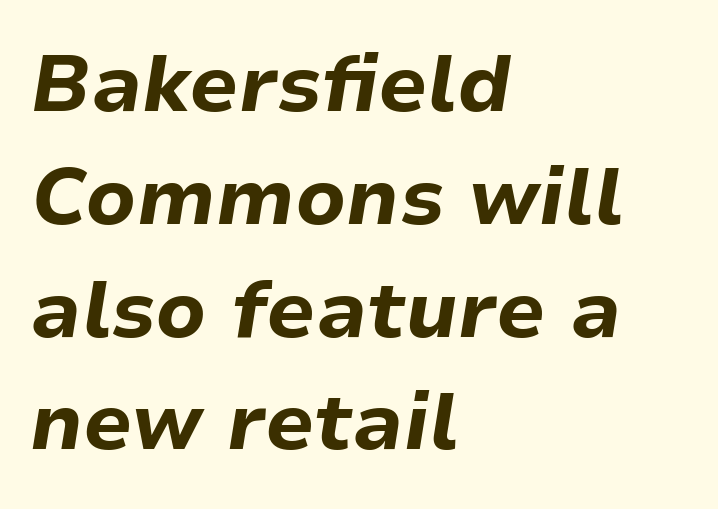
The image shows 80 px bold type, italic (leaning right); set left-aligned, normal line spacing (1.41x), normal letter spacing, not underlined; low stroke contrast and a medium x-height.
